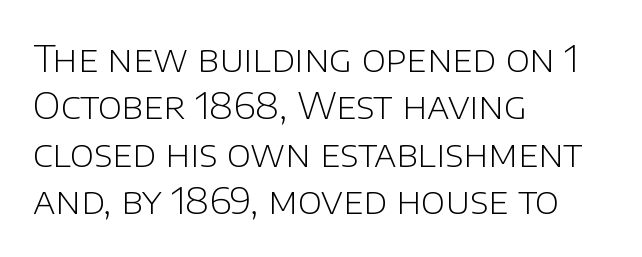
{"serif": "no", "italic": "no", "bold": "no", "weight": "light", "width": "normal", "stroke_contrast": "low", "x_height": "large", "monospaced": "no", "underline": "no", "align": "left", "line_spacing": "normal", "line_spacing_ratio": 1.28, "letter_spacing": "normal", "letter_spacing_em": 0.0, "glyph_px": 37}
